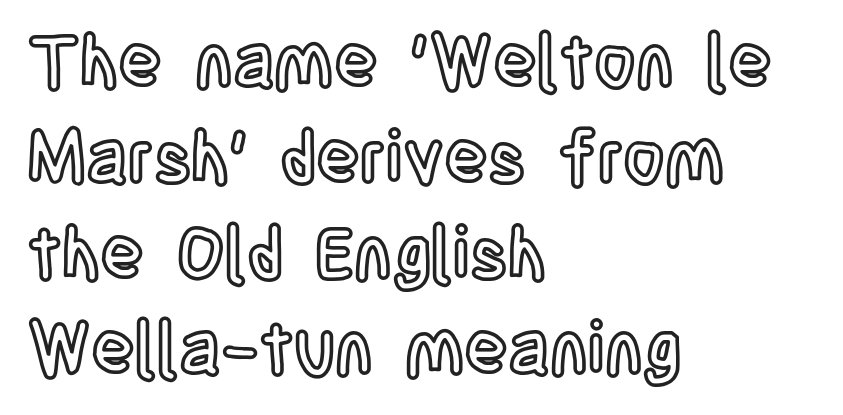
{"italic": "no", "width": "condensed", "x_height": "large", "monospaced": "no", "underline": "no", "align": "left", "line_spacing": "normal", "line_spacing_ratio": 1.33, "letter_spacing": "normal", "letter_spacing_em": 0.0, "glyph_px": 72}
